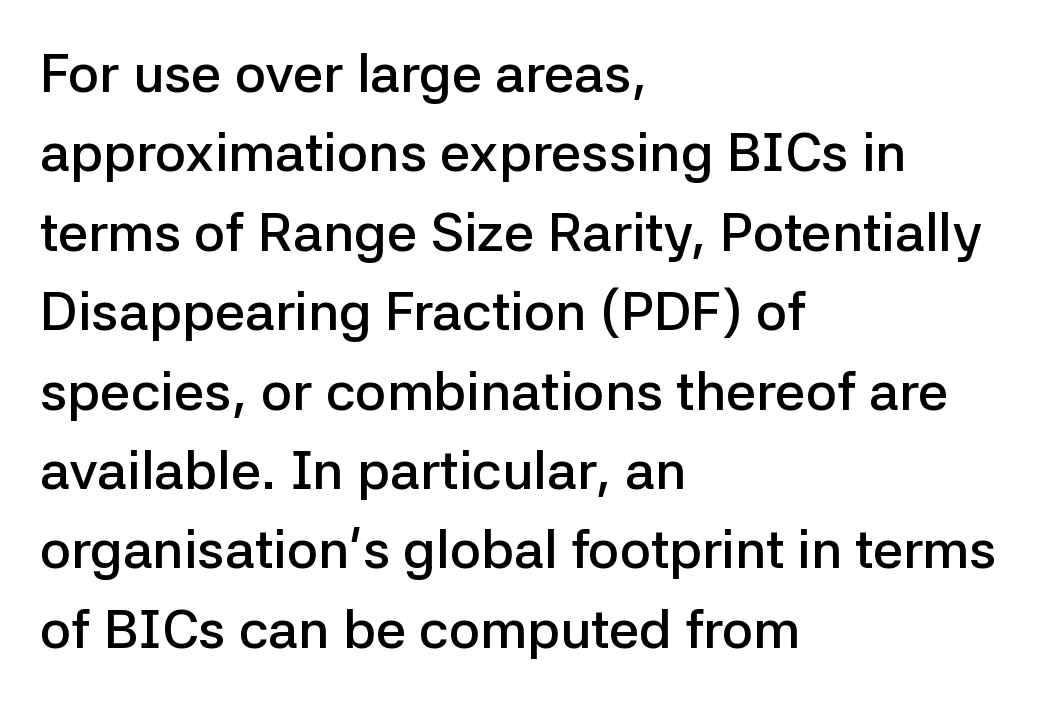
The image shows 54 px semibold sans-serif type, upright; set left-aligned, normal line spacing (1.47x), normal letter spacing, not underlined; low stroke contrast and a medium x-height.
